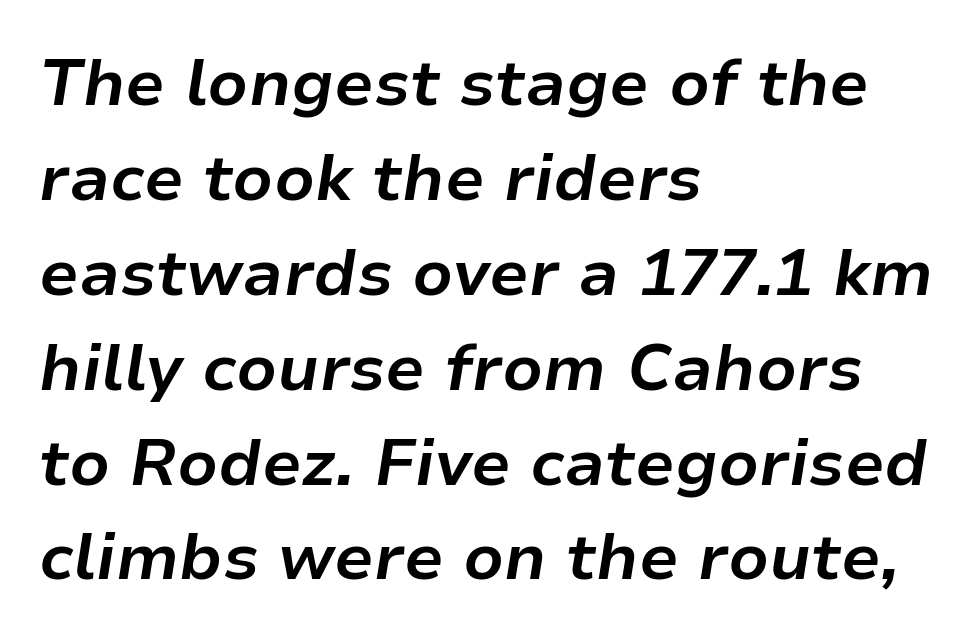
Q: Is the text bold? A: Yes.
Q: Is the text italic (slanted)? A: Yes, it leans right by about 9 degrees.
Q: Is the text underlined? A: No.
Q: How is the paragraph aligned? A: Left-aligned.
Q: Is the spacing between letters normal or unusually wide? A: Normal.
Q: Is the spacing between lines tight, normal or loose? A: Normal.
Q: Width (condensed, normal, or wide)? A: Normal.
Q: Stroke contrast? A: Low.
Q: x-height? A: Medium.
Q: Monospaced? A: No.
